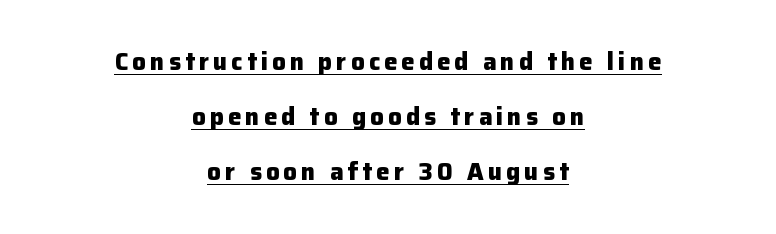
Notice how thick the strokes are: this is what a full bold looks like. The lettering stays uniformly vertical, giving the passage a roman look. Caption: lettering with a line underneath. One-word summary of the alignment: center. The vertical gap from one line to the next is large.
